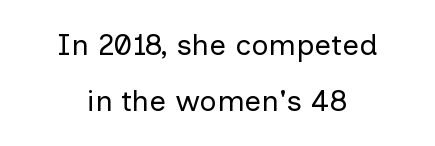
The image shows 30 px regular-weight sans-serif type, upright; set centered, line spacing 1.87x, normal letter spacing, not underlined; low stroke contrast and a medium x-height.
